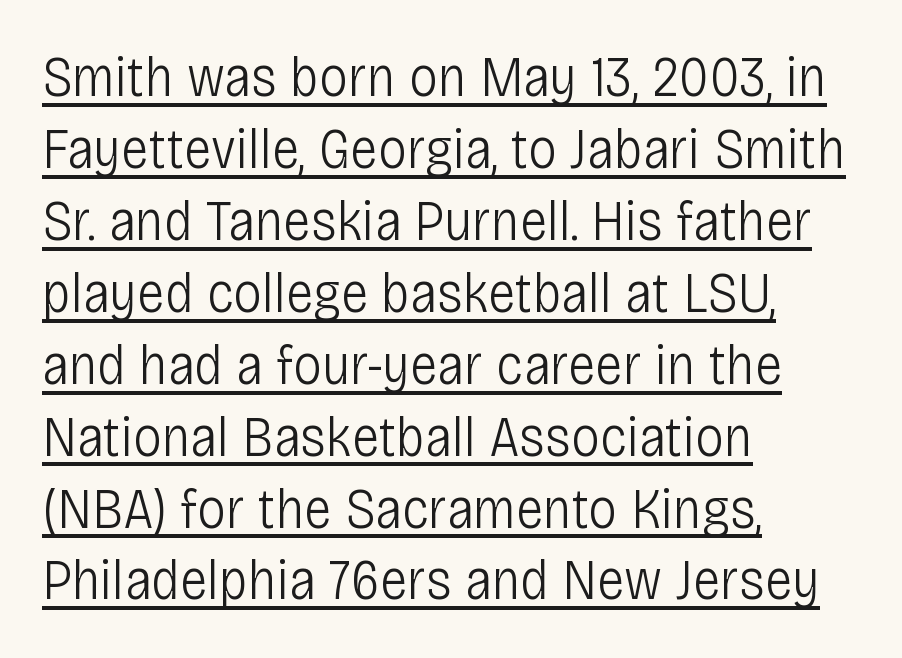
The lines in this sample share a left origin and differ only in where they stop. The specimen includes a rule beneath the text block's lines. Every character sits straight up, as roman type does. What kind of face is this? One without serifs — a sans.
